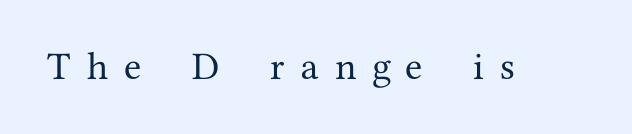
{"serif": "yes", "italic": "no", "width": "normal", "stroke_contrast": "medium", "x_height": "medium", "monospaced": "no", "underline": "no", "letter_spacing": "wide", "letter_spacing_em": 0.41, "glyph_px": 39}
